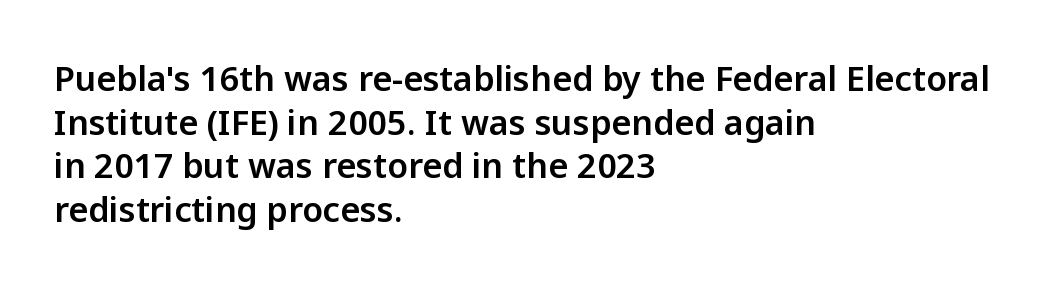
Underlining? Definitely not there. Each letter's strokes conclude bluntly, with no projecting serifs. The letters advance in unequal steps, a hallmark of proportional type. A typesetter would call this leading conventional body-copy spacing.
